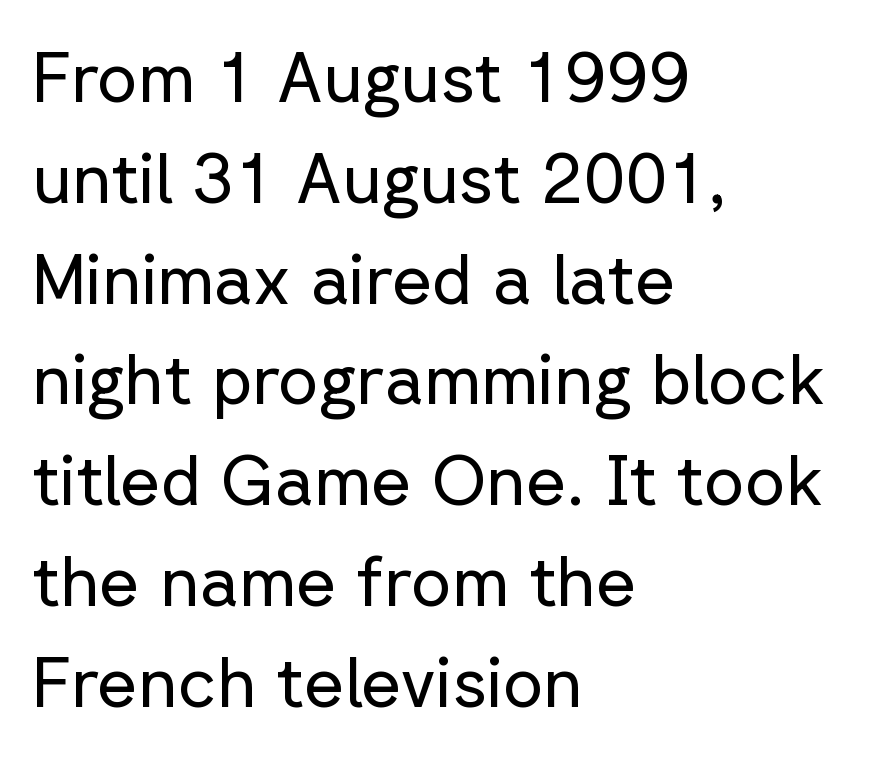
The image shows 70 px regular-weight sans-serif type, upright; set left-aligned, normal line spacing (1.44x), normal letter spacing, not underlined; low stroke contrast and a medium x-height.
